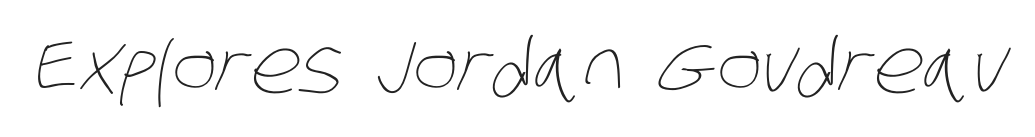
The image shows 76 px thin, condensed type; set normal letter spacing, not underlined; low stroke contrast and a large x-height.
